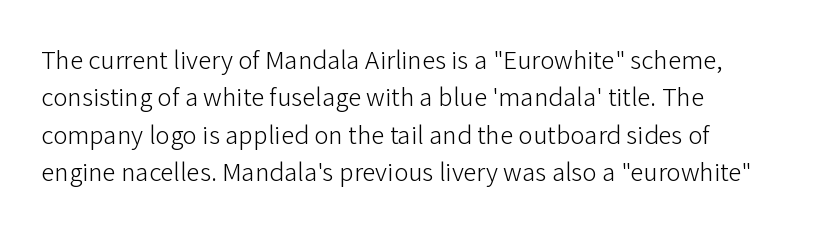
Q: Is the text bold? A: No.
Q: Is the text italic (slanted)? A: No, it is upright.
Q: Is the text underlined? A: No.
Q: How is the paragraph aligned? A: Left-aligned.
Q: Is the spacing between letters normal or unusually wide? A: Normal.
Q: Is the spacing between lines tight, normal or loose? A: Normal.
